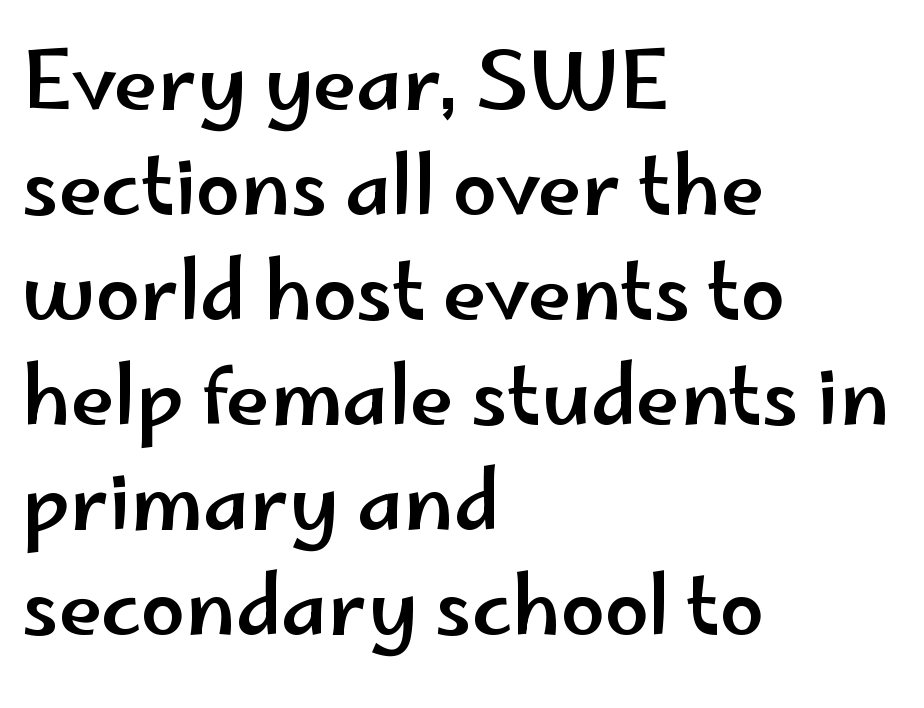
{"serif": "no", "italic": "no", "width": "wide", "stroke_contrast": "low", "x_height": "small", "monospaced": "no", "underline": "no", "align": "left", "line_spacing": "normal", "line_spacing_ratio": 1.33, "letter_spacing": "normal", "letter_spacing_em": 0.0, "glyph_px": 79}
